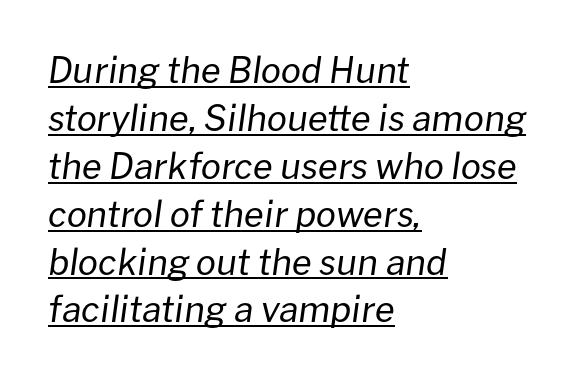
Q: Is the text bold? A: No.
Q: Is the text italic (slanted)? A: Yes, it leans right by about 8 degrees.
Q: Is the text underlined? A: Yes.
Q: How is the paragraph aligned? A: Left-aligned.
Q: Is the spacing between letters normal or unusually wide? A: Normal.
Q: Is the spacing between lines tight, normal or loose? A: Normal.
Q: Width (condensed, normal, or wide)? A: Normal.
Q: Stroke contrast? A: Low.
Q: x-height? A: Medium.
Q: Monospaced? A: No.
